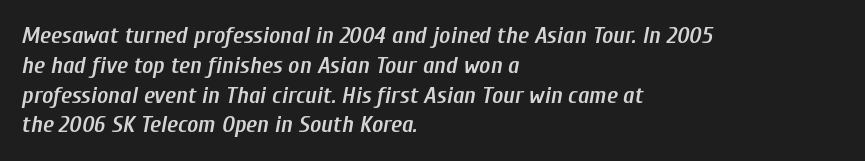
{"italic": "yes", "lean": "right", "slant_degrees": 10, "bold": "semi", "underline": "no", "align": "left", "line_spacing_ratio": 1.24, "letter_spacing": "normal", "letter_spacing_em": 0.0, "glyph_px": 24}
